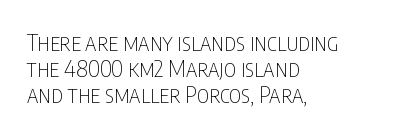
{"italic": "no", "bold": "no", "underline": "no", "align": "left", "line_spacing": "tight", "line_spacing_ratio": 1.13, "letter_spacing": "normal", "letter_spacing_em": 0.0, "glyph_px": 23}
